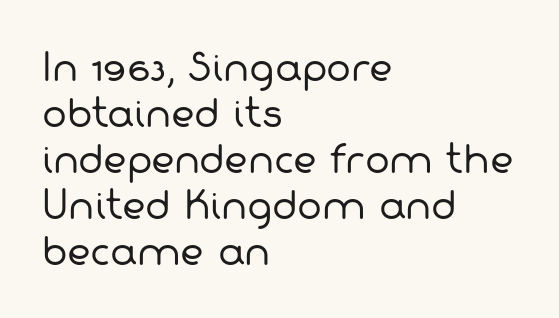
Q: Is the text bold? A: No.
Q: Is the typeface a serif or a sans-serif typeface? A: Sans-serif.
Q: Is the text underlined? A: No.
Q: How is the paragraph aligned? A: Left-aligned.
Q: Is the spacing between letters normal or unusually wide? A: Normal.
Q: Width (condensed, normal, or wide)? A: Normal.
Q: Stroke contrast? A: Low.
Q: x-height? A: Medium.
Q: Monospaced? A: No.
